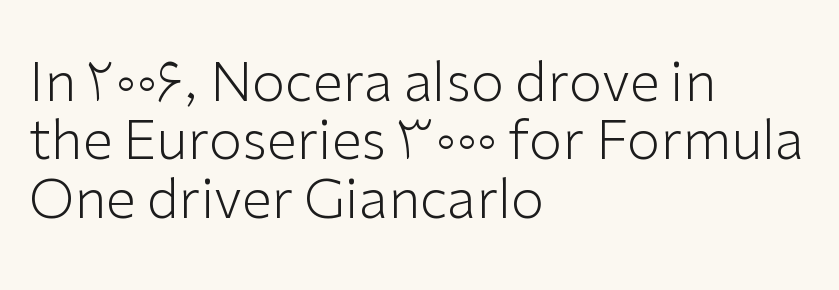
The passage shown is not underscored anywhere. Each letter keeps its own natural width here, so spacing adapts to shape. Is the block centered? No — it sits flush against the left margin. Grotesque or geometric, the face here clearly has no serifs. This block would grow much taller if given ordinary leading; it's compressed now. What stands out about the letter spacing? Nothing — it is the standard amount.
